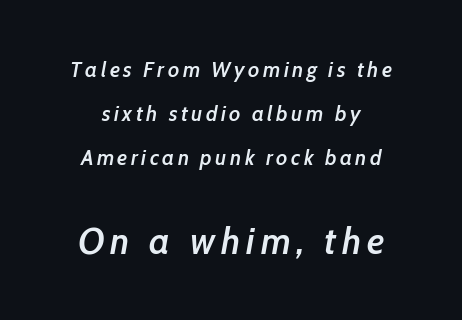
Between these two stacked blocks, the lower one wins on size. Does the lettering tilt? It does — this is italic. The space between consecutive lines is lavish. Does the weight exceed regular? Yes, but only to semibold.
